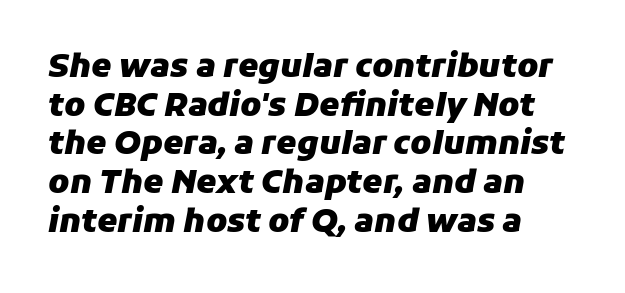
The glyphs are unaccompanied by any horizontal stroke below them. Reading down the block, your eye returns to a fixed left position each line. Emphasis-style slanted type is in use. Character widths vary here, with narrow letters taking less room than wide ones. The letters are bold, with thick, heavy strokes.
